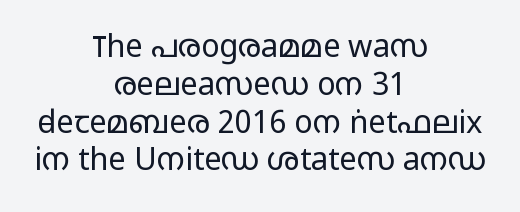
{"serif": "no", "italic": "no", "bold": "no", "weight": "light", "width": "wide", "stroke_contrast": "low", "x_height": "medium", "monospaced": "no", "underline": "no", "align": "center", "line_spacing_ratio": 1.22, "letter_spacing": "normal", "letter_spacing_em": 0.0, "glyph_px": 31}
